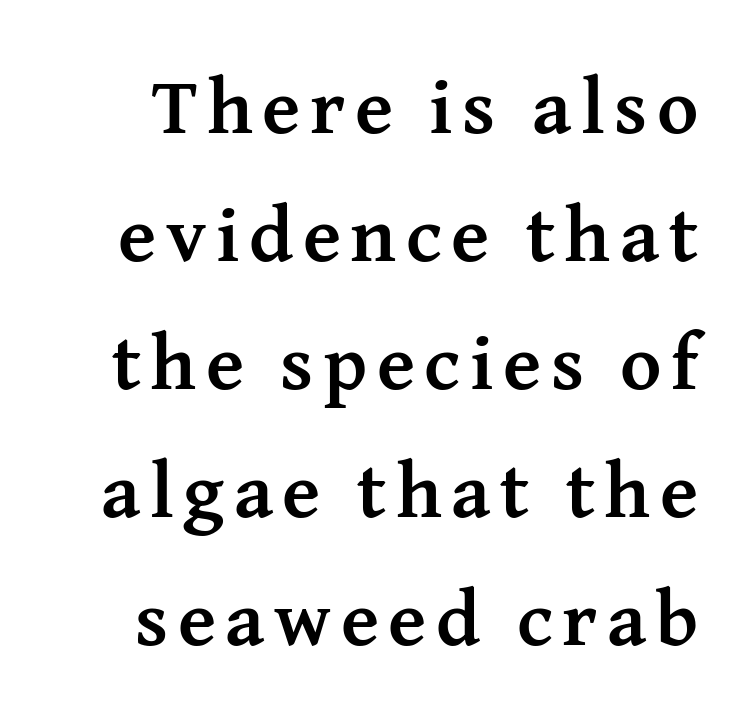
Q: Is the text bold? A: Yes.
Q: Is the text italic (slanted)? A: No, it is upright.
Q: Is the typeface a serif or a sans-serif typeface? A: Serif.
Q: Is the text underlined? A: No.
Q: Is the spacing between lines tight, normal or loose? A: Normal.
Q: Width (condensed, normal, or wide)? A: Normal.
Q: Stroke contrast? A: Medium.
Q: x-height? A: Medium.
Q: Monospaced? A: No.
